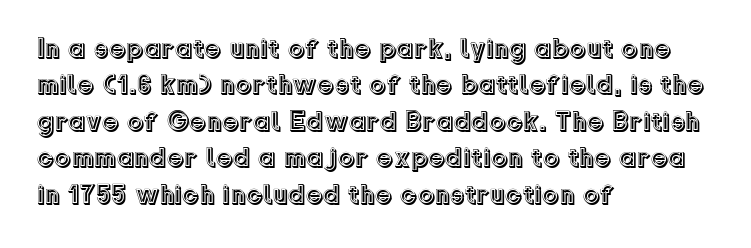
Q: Is the text italic (slanted)? A: No, it is upright.
Q: Is the text underlined? A: No.
Q: How is the paragraph aligned? A: Left-aligned.
Q: Is the spacing between letters normal or unusually wide? A: Normal.
Q: Is the spacing between lines tight, normal or loose? A: Normal.
